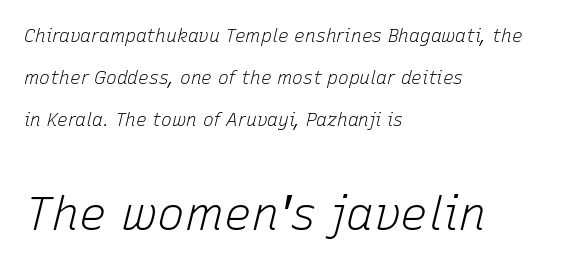
Q: Is the text bold? A: No.
Q: Is the text italic (slanted)? A: Yes, it leans right by about 15 degrees.
Q: Is the text underlined? A: No.
Q: How is the paragraph aligned? A: Left-aligned.
Q: Is the spacing between letters normal or unusually wide? A: Normal.
Q: Is the spacing between lines tight, normal or loose? A: Loose.
Q: Which block of text is set in a larger size, the first (top) or the second (bottom)? A: The second (bottom) one.
Q: Width (condensed, normal, or wide)? A: Normal.
Q: Stroke contrast? A: Low.
Q: x-height? A: Medium.
Q: Monospaced? A: No.
